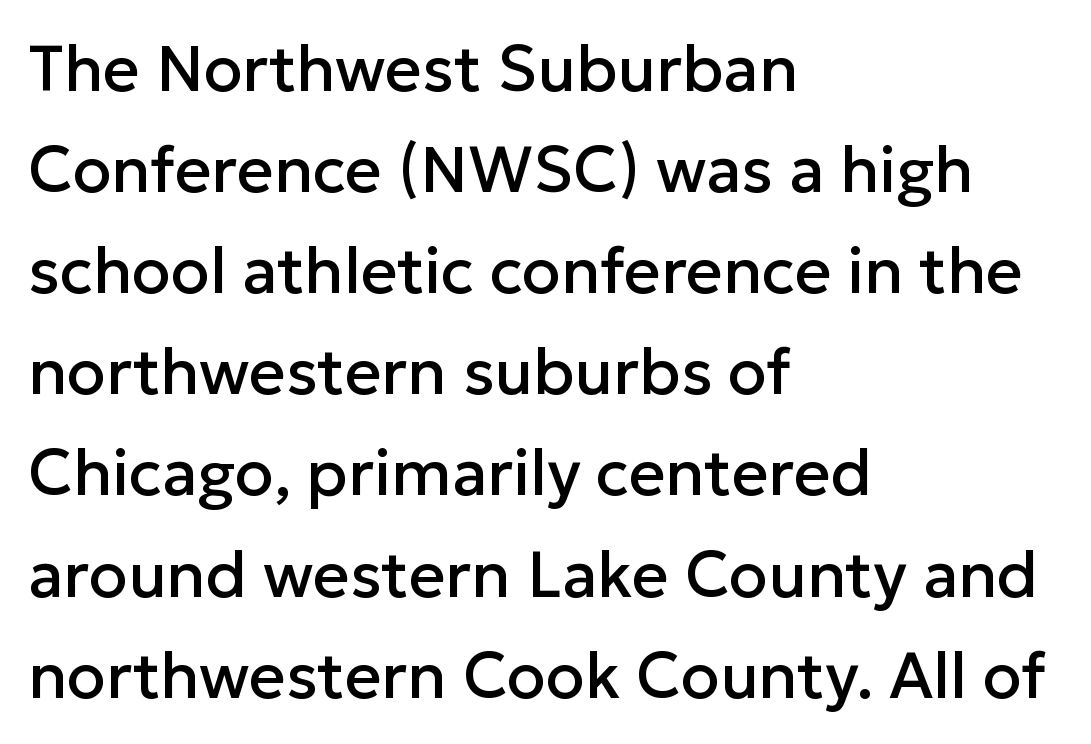
Upright lettering throughout. The passage shown is typeset with a sans-serif family. Honestly, the row spacing looks completely unremarkable. A clean baseline with only descenders dipping below it. Does extra space separate the letters? No, they use regular spacing. The compositor pushed each line to the left boundary.
